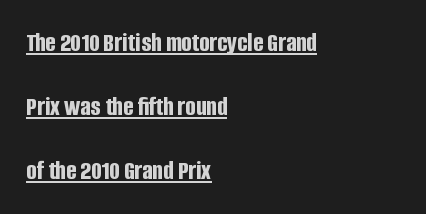
The image shows 27 px bold type, upright; set left-aligned, loose line spacing (2.37x), normal letter spacing, underlined.
